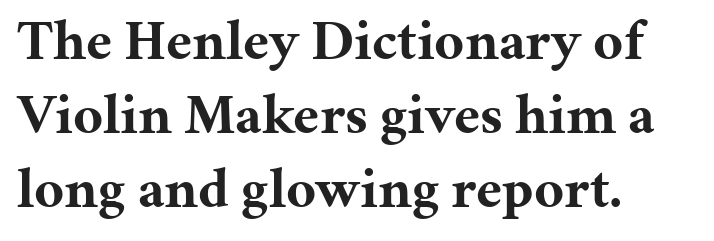
The face used here is proportionally spaced, like ordinary book or web type. Yep, those are serifs on the letters. The lettering holds an erect, upright posture throughout. Notice how thick the strokes are: this is what a full bold looks like.
